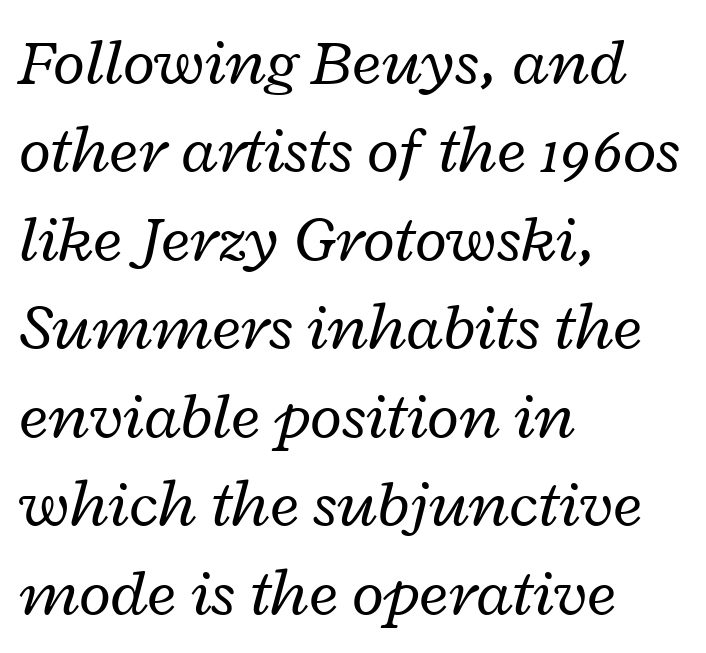
Compared with typical body copy, the letter spacing here is the same. Lines of text with bare space underneath. Does the leading feel generous? No, just average. Heaviness? Minimal to ordinary, like unemphasized prose.
